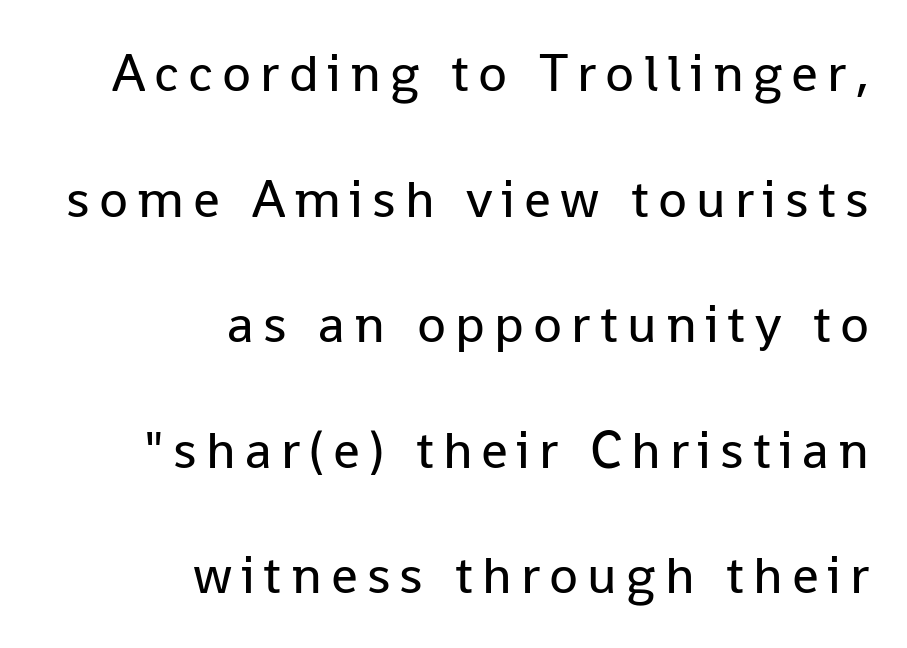
The image shows 53 px regular-weight sans-serif type, upright; set right-aligned, loose line spacing (2.37x), not underlined; low stroke contrast and a medium x-height.
